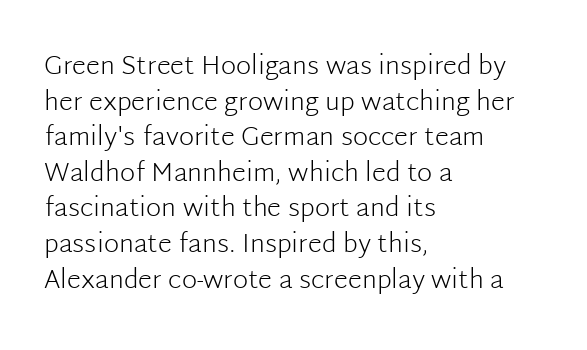
The line texture is even and compact thanks to regular tracking. Honestly, the row spacing looks completely unremarkable. Every row of glyphs begins at an identical x-position on the left. The letters stand straight up with perfectly vertical stems. Stroke thickness stays within the range of a standard reading face or lighter. Unmarked baselines from the first word to the last.
